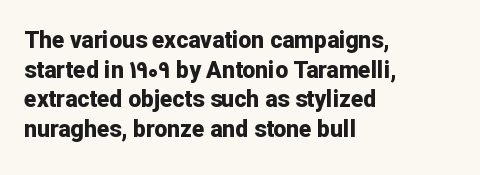
Q: Is the text bold? A: Yes.
Q: Is the text italic (slanted)? A: No, it is upright.
Q: Is the text underlined? A: No.
Q: How is the paragraph aligned? A: Left-aligned.
Q: Is the spacing between letters normal or unusually wide? A: Normal.
Q: Is the spacing between lines tight, normal or loose? A: Normal.
